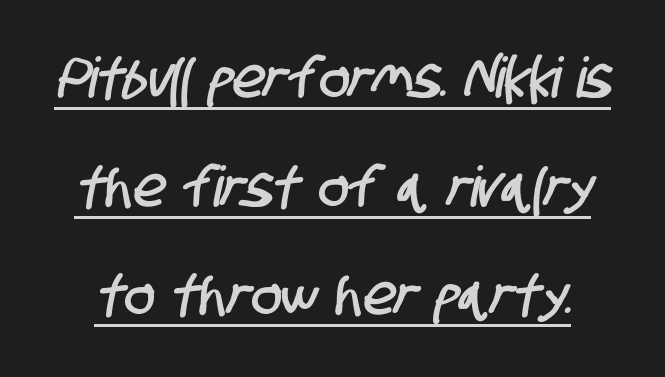
The image shows 56 px condensed sans-serif type; set loose line spacing (1.94x), normal letter spacing, underlined; low stroke contrast and a large x-height.
